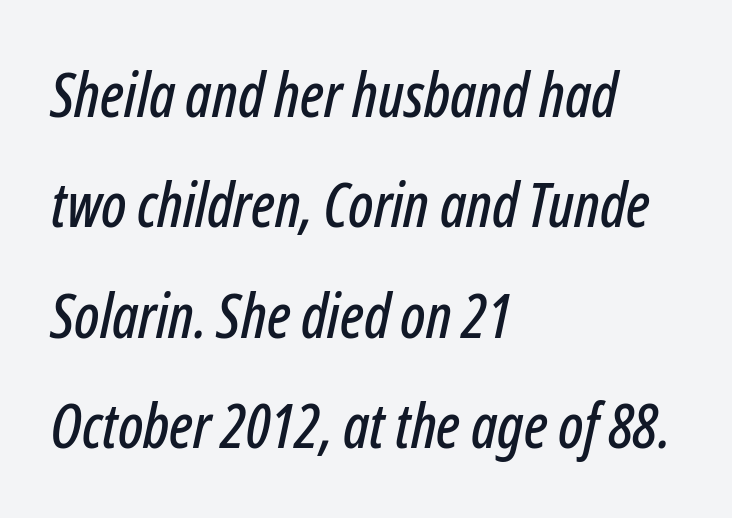
{"italic": "yes", "lean": "right", "slant_degrees": 12, "width": "condensed", "stroke_contrast": "low", "x_height": "medium", "monospaced": "no", "underline": "no", "align": "left", "line_spacing_ratio": 1.81, "letter_spacing": "normal", "letter_spacing_em": 0.0, "glyph_px": 61}
